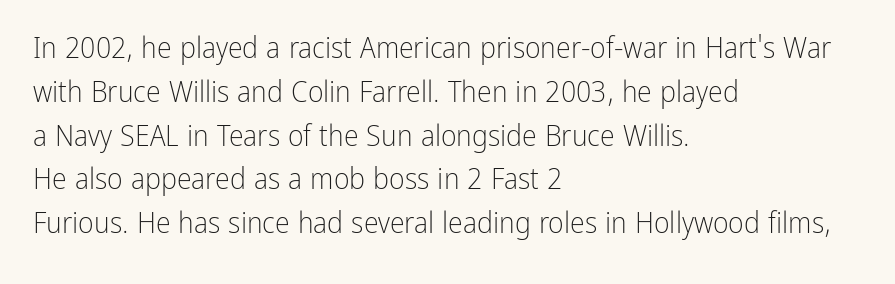
Q: Is the text bold? A: No.
Q: Is the text italic (slanted)? A: No, it is upright.
Q: Is the typeface a serif or a sans-serif typeface? A: Sans-serif.
Q: Is the text underlined? A: No.
Q: How is the paragraph aligned? A: Left-aligned.
Q: Is the spacing between letters normal or unusually wide? A: Normal.
Q: Is the spacing between lines tight, normal or loose? A: Normal.
Q: Width (condensed, normal, or wide)? A: Condensed.
Q: Stroke contrast? A: Low.
Q: x-height? A: Medium.
Q: Monospaced? A: No.
